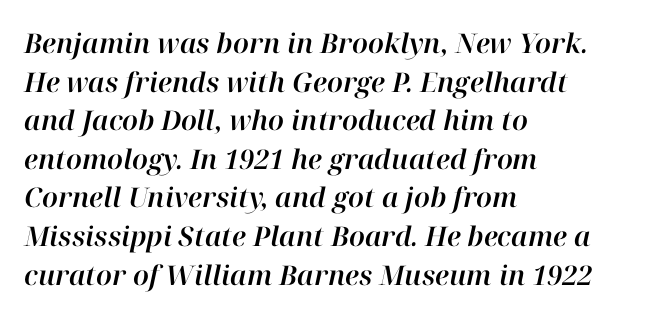
Evenly set lines give the paragraph a standard silhouette. Tracking here is standard; glyphs follow each other at the usual distance. These lines stack with their left ends in a neat column. The zone under the glyphs is completely vacant.
